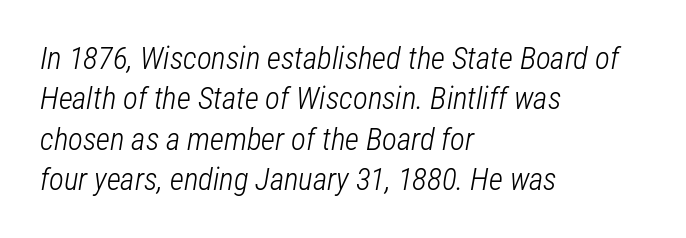
The image shows 31 px light, condensed type, italic (leaning right); set left-aligned, normal line spacing (1.3x), normal letter spacing, not underlined; low stroke contrast and a medium x-height.
